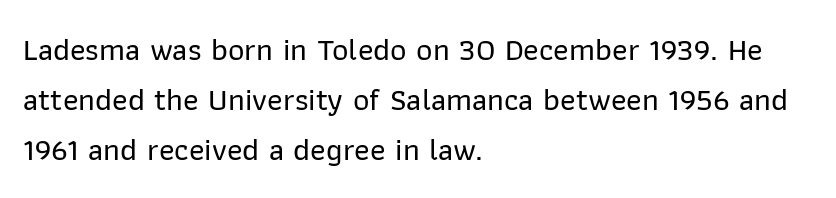
The tracking reads as untouched default to a designer's eye. This is the regular roman posture of the typeface. Do the characters align in a grid? No, the font is proportional. Line spacing here is normal. Visually the block forms a straight wall on the left and a jagged coastline on the right.
